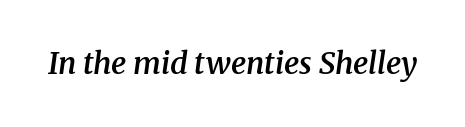
The image shows 30 px semibold serif type, italic (leaning right); set normal letter spacing, not underlined; medium stroke contrast and a medium x-height.
